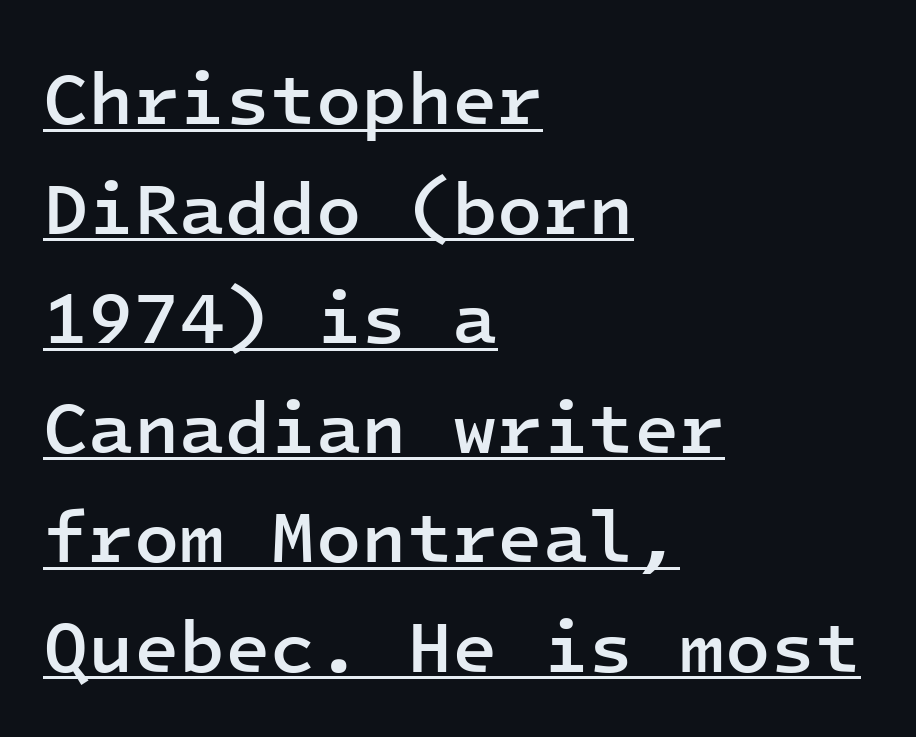
Q: Is the text bold? A: Semi-bold.
Q: Is the text italic (slanted)? A: No, it is upright.
Q: Is the typeface a serif or a sans-serif typeface? A: Sans-serif.
Q: Is the text underlined? A: Yes.
Q: How is the paragraph aligned? A: Left-aligned.
Q: Is the spacing between letters normal or unusually wide? A: Normal.
Q: Is the spacing between lines tight, normal or loose? A: Normal.
Q: Width (condensed, normal, or wide)? A: Normal.
Q: Stroke contrast? A: Low.
Q: x-height? A: Medium.
Q: Monospaced? A: Yes.
